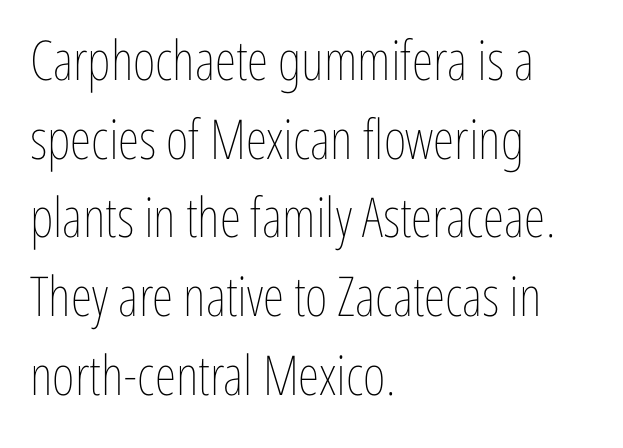
Q: Is the text bold? A: No.
Q: Is the text italic (slanted)? A: No, it is upright.
Q: Is the text underlined? A: No.
Q: How is the paragraph aligned? A: Left-aligned.
Q: Is the spacing between letters normal or unusually wide? A: Normal.
Q: Is the spacing between lines tight, normal or loose? A: Normal.
Q: Width (condensed, normal, or wide)? A: Condensed.
Q: Stroke contrast? A: Low.
Q: x-height? A: Medium.
Q: Monospaced? A: No.
